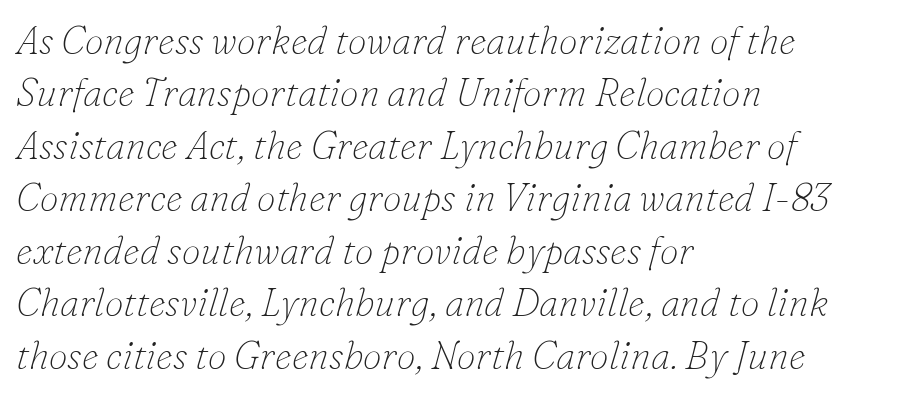
Q: Is the text bold? A: No.
Q: Is the text italic (slanted)? A: Yes, it leans right by about 16 degrees.
Q: Is the typeface a serif or a sans-serif typeface? A: Serif.
Q: Is the text underlined? A: No.
Q: How is the paragraph aligned? A: Left-aligned.
Q: Is the spacing between letters normal or unusually wide? A: Normal.
Q: Is the spacing between lines tight, normal or loose? A: Normal.
Q: Width (condensed, normal, or wide)? A: Normal.
Q: Stroke contrast? A: Low.
Q: x-height? A: Small.
Q: Monospaced? A: No.
